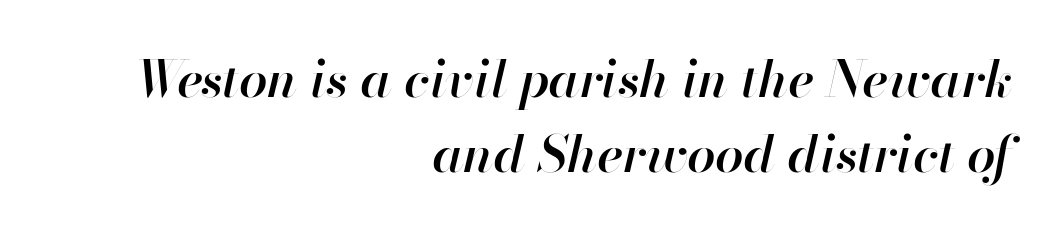
The image shows 51 px semibold type, italic (leaning right); set right-aligned, normal line spacing (1.48x), normal letter spacing, not underlined; high stroke contrast and a small x-height.
